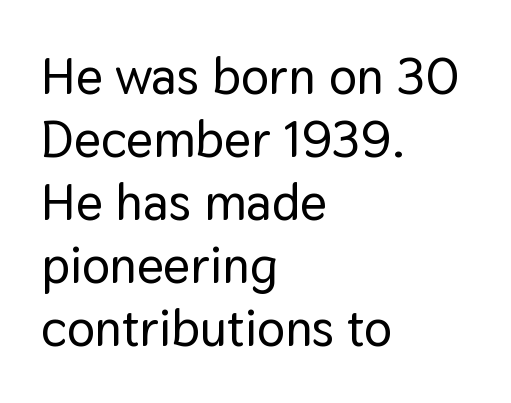
{"serif": "no", "italic": "no", "width": "normal", "stroke_contrast": "low", "x_height": "medium", "monospaced": "no", "underline": "no", "align": "left", "line_spacing_ratio": 1.21, "letter_spacing": "normal", "letter_spacing_em": 0.0, "glyph_px": 52}
